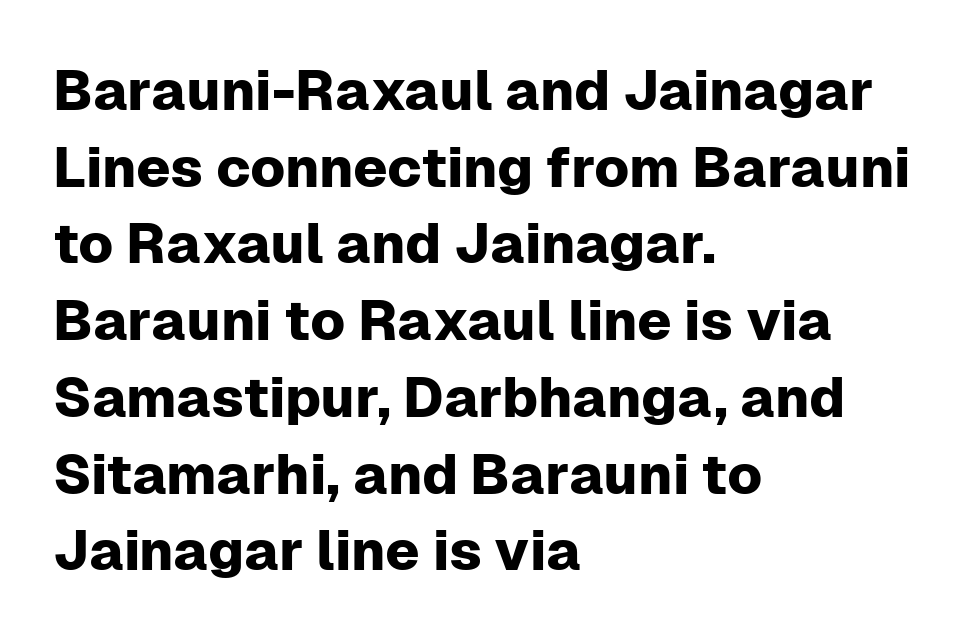
{"serif": "no", "italic": "no", "width": "normal", "stroke_contrast": "low", "x_height": "medium", "monospaced": "no", "underline": "no", "align": "left", "line_spacing": "normal", "line_spacing_ratio": 1.37, "letter_spacing": "normal", "letter_spacing_em": 0.0, "glyph_px": 56}
